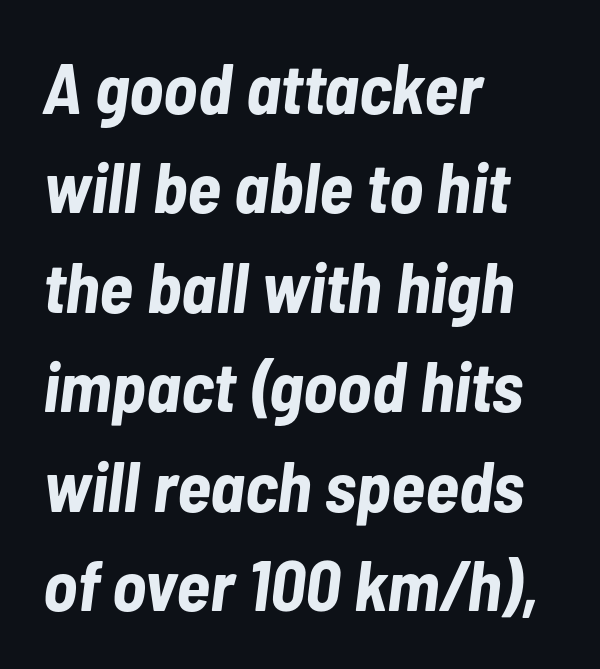
The image shows 71 px bold, condensed type, italic (leaning right); set left-aligned, normal line spacing (1.4x), normal letter spacing, not underlined; low stroke contrast and a medium x-height.
